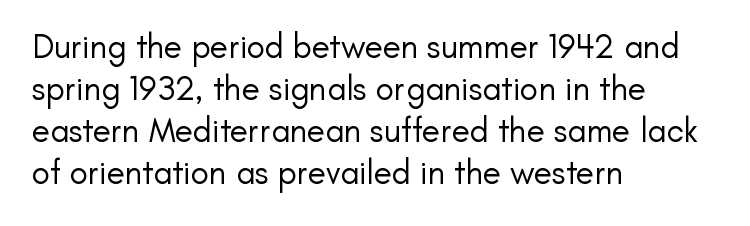
Q: Is the text bold? A: No.
Q: Is the text italic (slanted)? A: No, it is upright.
Q: Is the typeface a serif or a sans-serif typeface? A: Sans-serif.
Q: Is the text underlined? A: No.
Q: How is the paragraph aligned? A: Left-aligned.
Q: Is the spacing between letters normal or unusually wide? A: Normal.
Q: Width (condensed, normal, or wide)? A: Normal.
Q: Stroke contrast? A: Low.
Q: x-height? A: Small.
Q: Monospaced? A: No.
